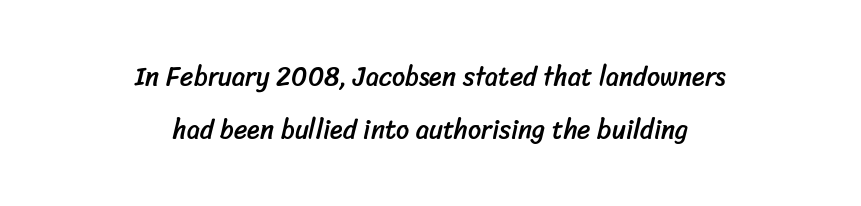
Q: Is the text underlined? A: No.
Q: How is the paragraph aligned? A: Centered.
Q: Is the spacing between letters normal or unusually wide? A: Normal.
Q: Is the spacing between lines tight, normal or loose? A: Loose.
